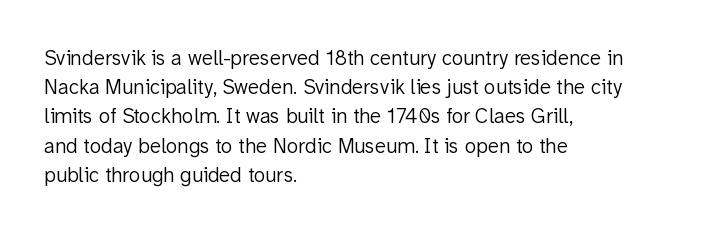
{"italic": "no", "bold": "no", "underline": "no", "align": "left", "line_spacing": "normal", "line_spacing_ratio": 1.39, "letter_spacing": "normal", "letter_spacing_em": 0.0, "glyph_px": 21}
